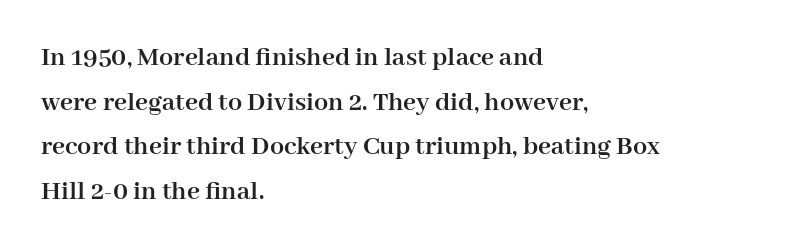
Type style note: has serifs. The string is rendered with underlining switched off. Posture: upright roman. Interline gaps are of average width in this sample. Spacing verdict: proportional, widths tailored to each character.
